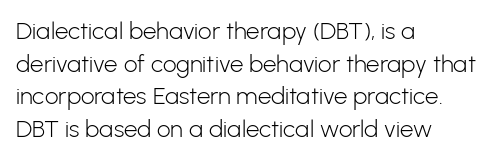
Plain, unruled lines of type. Ordinary non-slanted type is in use. Does extra space separate the letters? No, they use regular spacing. This is not heavy type; no bold has been used. These lines sit exactly where default settings would place them. Reading down the block, your eye returns to a fixed left position each line.
